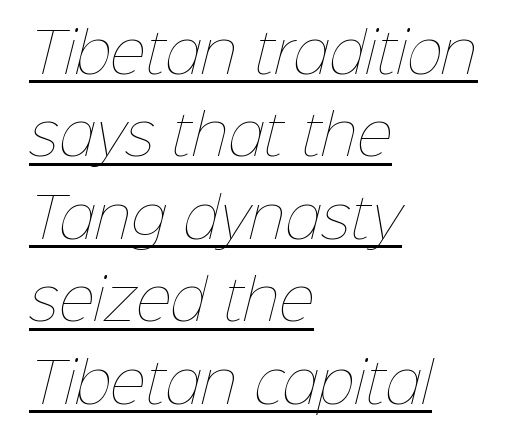
The image shows 55 px thin type; set left-aligned, normal line spacing (1.5x), normal letter spacing, underlined; low stroke contrast and a medium x-height.
